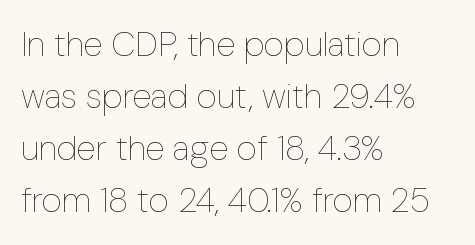
The image shows 35 px thin, condensed type, upright; set left-aligned, normal line spacing (1.49x), normal letter spacing, not underlined; low stroke contrast and a medium x-height.
